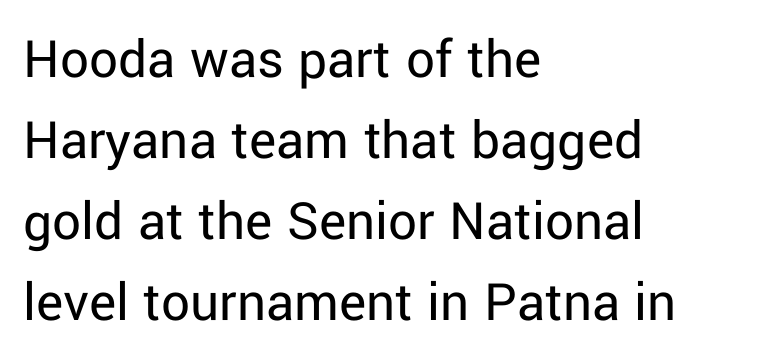
Look at the tracking — it's just the regular setting, nothing added. Rule under the text: the space is simply empty. Weight: regular or lighter. The designer went with a sans here, leaving each stem footless. These lines are set flush left with a ragged right edge.
